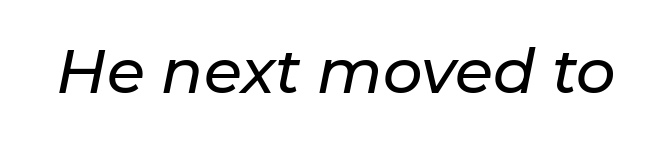
{"italic": "yes", "lean": "right", "slant_degrees": 11, "width": "normal", "stroke_contrast": "low", "x_height": "medium", "monospaced": "no", "underline": "no", "letter_spacing": "normal", "letter_spacing_em": 0.0, "glyph_px": 62}
